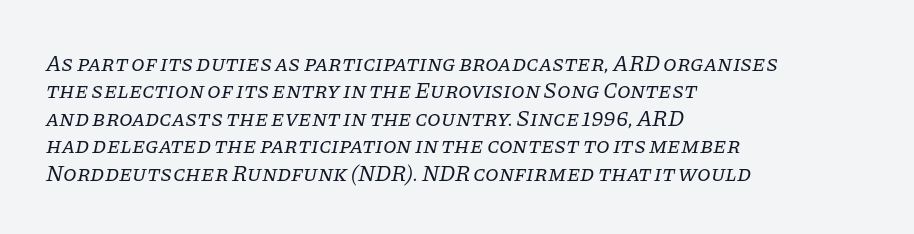
The compositor pushed each line to the left boundary. Does the leading feel generous? No, just average. The string is rendered with underlining switched off. The typesetting does not lean heavy: it is not bold.
